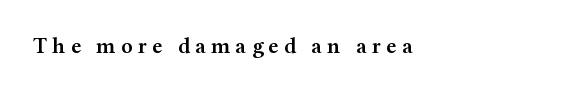
{"italic": "no", "bold": "semi", "underline": "no", "letter_spacing": "wide", "letter_spacing_em": 0.24, "glyph_px": 22}
